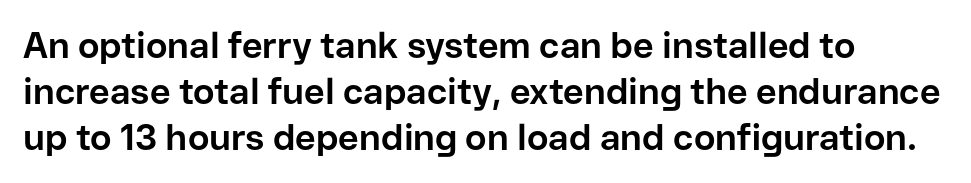
{"serif": "no", "italic": "no", "bold": "yes", "weight": "bold", "width": "normal", "stroke_contrast": "low", "x_height": "medium", "monospaced": "no", "underline": "no", "align": "left", "line_spacing": "normal", "line_spacing_ratio": 1.28, "letter_spacing": "normal", "letter_spacing_em": 0.0, "glyph_px": 36}
